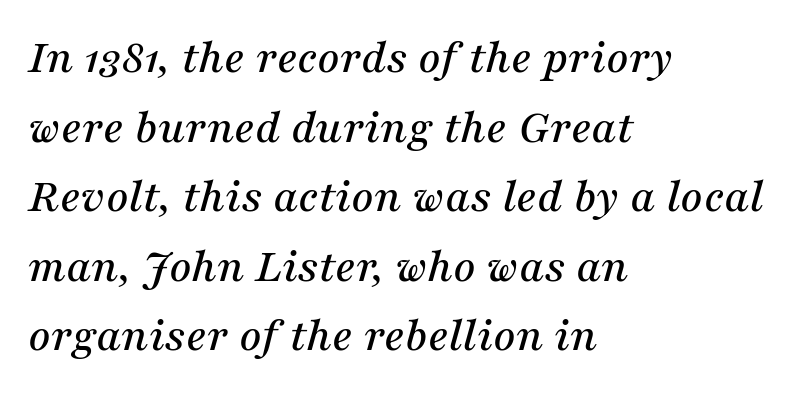
{"serif": "yes", "italic": "yes", "lean": "right", "slant_degrees": 16, "width": "normal", "stroke_contrast": "medium", "x_height": "medium", "monospaced": "no", "underline": "no", "align": "left", "line_spacing": "normal", "line_spacing_ratio": 1.42, "letter_spacing": "normal", "letter_spacing_em": 0.0, "glyph_px": 49}
